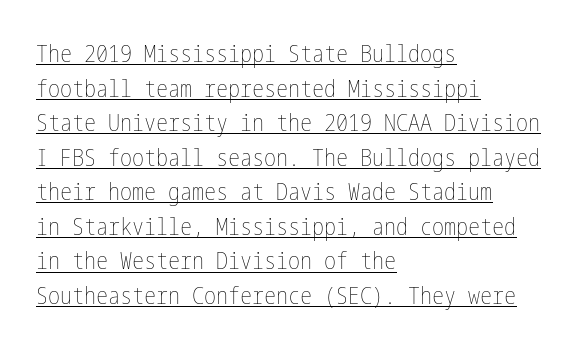
{"italic": "no", "bold": "no", "underline": "yes", "align": "left", "line_spacing": "normal", "line_spacing_ratio": 1.44, "letter_spacing": "normal", "letter_spacing_em": 0.0, "glyph_px": 24}
